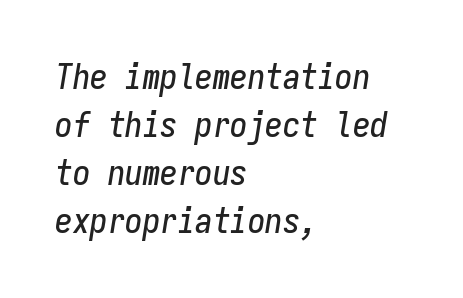
The image shows 35 px condensed type, italic (leaning right), monospaced; set left-aligned, normal line spacing (1.37x), normal letter spacing, not underlined; low stroke contrast and a medium x-height.
